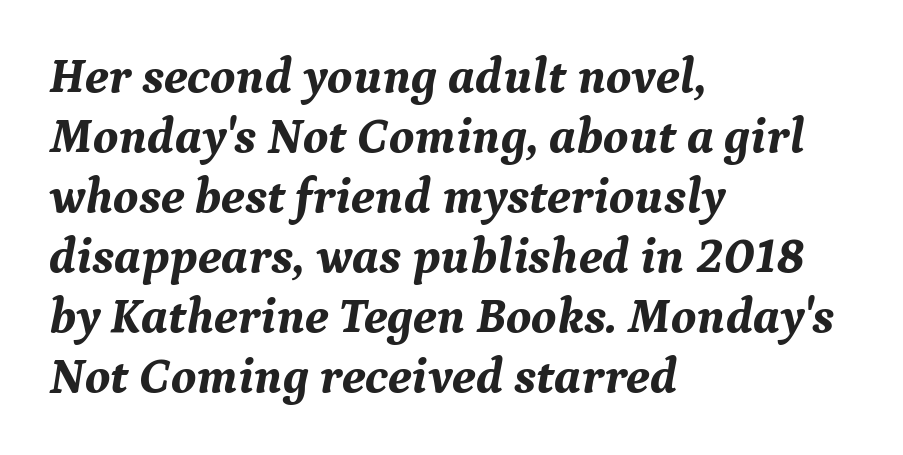
Heft: maximum for text — a bold. The ragged edge is on the right, which tells us the setting is flush left. Classification — serif. The face used here is proportionally spaced, like ordinary book or web type. The axis of the letterforms is tilted away from vertical.
